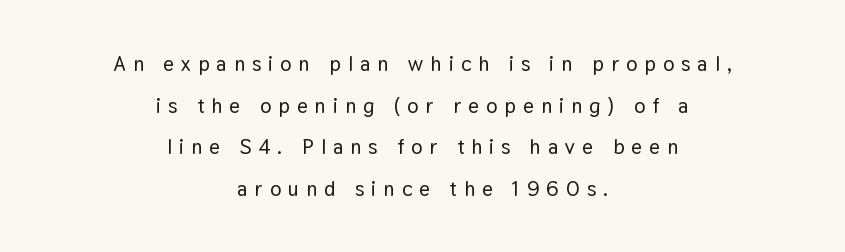
{"italic": "no", "underline": "no", "align": "center", "line_spacing": "loose", "line_spacing_ratio": 1.98, "letter_spacing": "wide", "letter_spacing_em": 0.34, "glyph_px": 21}
